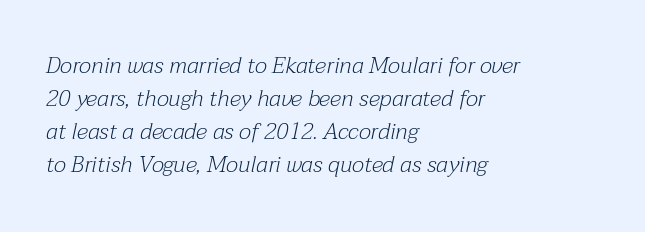
The image shows 23 px text type, italic (leaning right); set left-aligned, normal line spacing (1.44x), normal letter spacing, not underlined.
